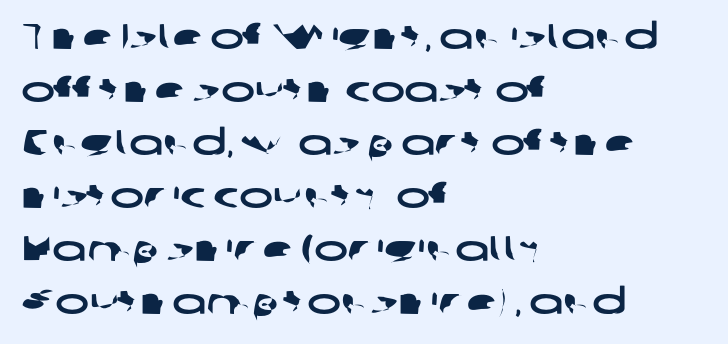
The leading is moderate, giving the passage an even texture. In terms of letterform style, serifs are entirely absent. This sample has the flowing, uneven cadence of proportional lettering. The passage is arranged the way most books set body copy — flush left. The glyphs are unaccompanied by any horizontal stroke below them. The letters sit at their default tracking, neither squeezed nor spread.
